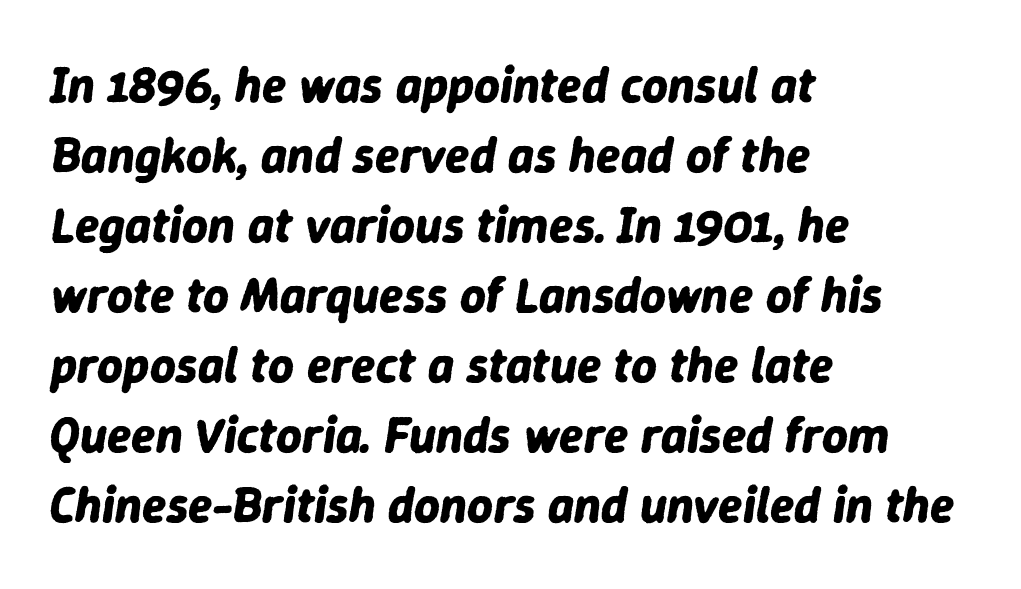
The image shows 50 px bold type, italic (leaning right); set left-aligned, normal line spacing (1.4x), normal letter spacing, not underlined; low stroke contrast and a medium x-height.
